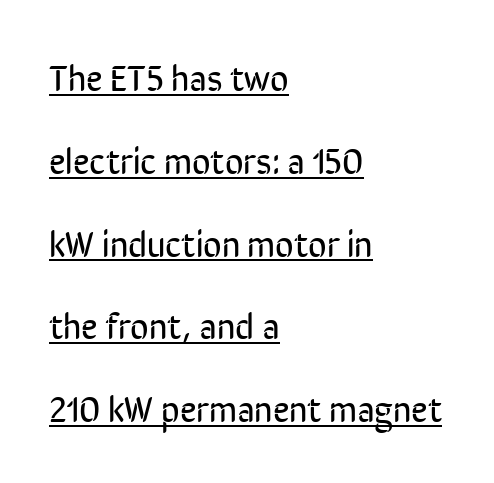
Each word holds together tightly as a unit, with standard inter-letter gaps. Counters stay open thanks to moderate or lighter strokes. Horizontal alignment here is leftward, the default for most running prose. Classification — sans serif. Characters remain perfectly vertical along every line.
